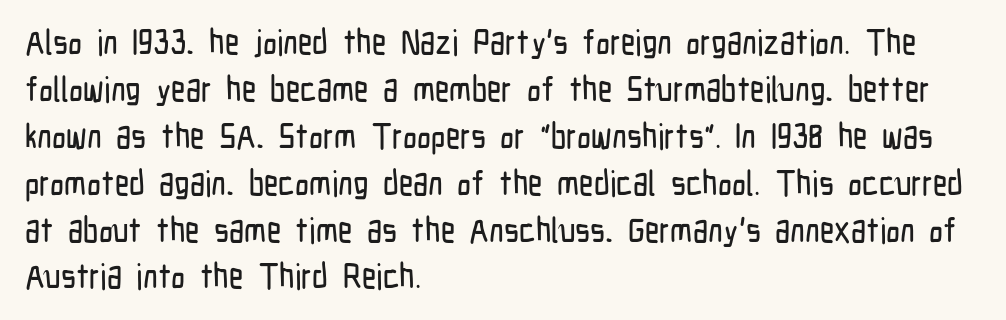
{"serif": "no", "italic": "no", "width": "condensed", "stroke_contrast": "low", "x_height": "medium", "monospaced": "no", "underline": "no", "align": "left", "line_spacing": "normal", "line_spacing_ratio": 1.34, "letter_spacing": "normal", "letter_spacing_em": 0.0, "glyph_px": 35}
